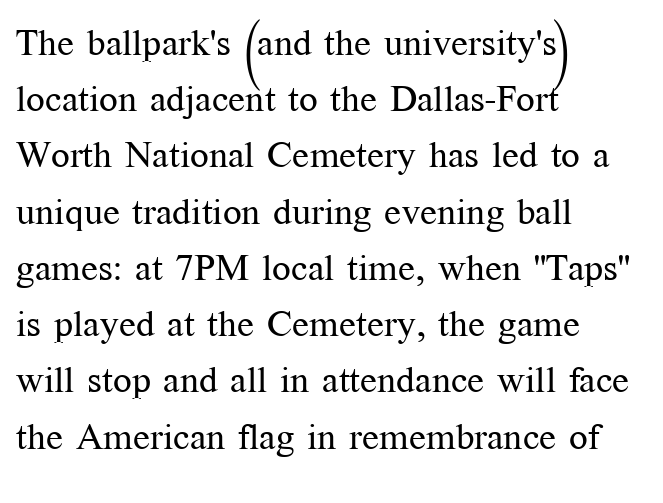
The image shows 37 px regular-weight serif type, upright; set left-aligned, normal line spacing (1.52x), normal letter spacing, not underlined; medium stroke contrast and a medium x-height.
